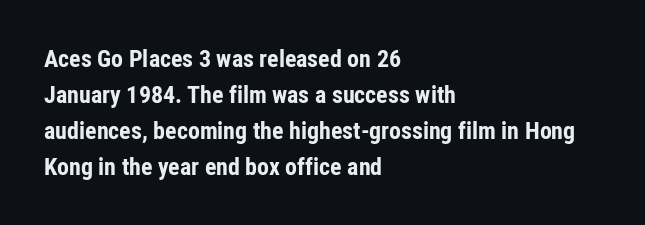
{"italic": "no", "bold": "yes", "underline": "no", "align": "left", "line_spacing": "normal", "line_spacing_ratio": 1.5, "letter_spacing": "normal", "letter_spacing_em": 0.0, "glyph_px": 24}
